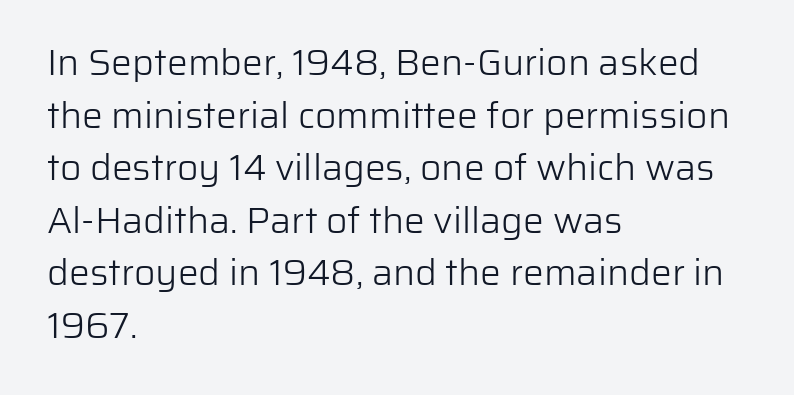
Compared with a typical body face, this is equally light or lighter still. These lines sit exactly where default settings would place them. The space beneath each line is pristine and unruled. If you drew a line through each stem, it would be perfectly vertical. All the whitespace from short lines collects on the right. The letters advance in unequal steps, a hallmark of proportional type.
